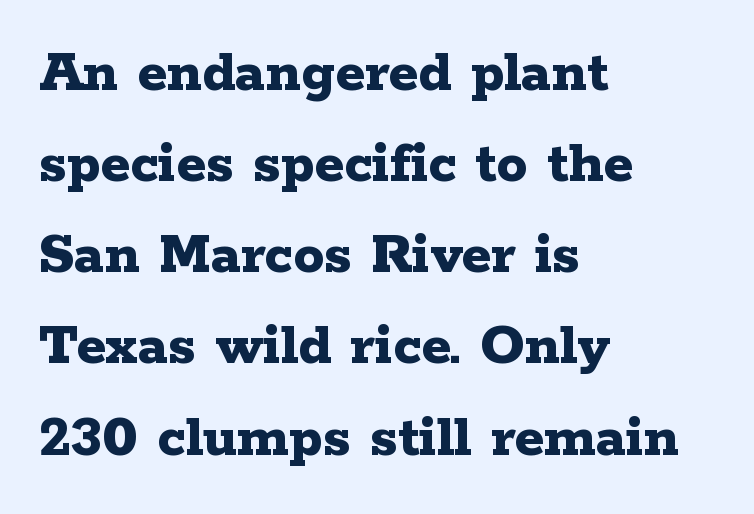
{"serif": "yes", "italic": "no", "bold": "yes", "weight": "bold", "width": "wide", "stroke_contrast": "low", "x_height": "medium", "monospaced": "no", "underline": "no", "align": "left", "line_spacing": "normal", "line_spacing_ratio": 1.47, "letter_spacing": "normal", "letter_spacing_em": 0.0, "glyph_px": 62}
